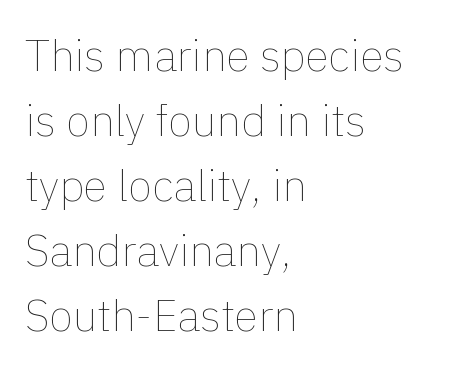
{"italic": "no", "bold": "no", "weight": "thin", "width": "normal", "x_height": "medium", "monospaced": "no", "underline": "no", "align": "left", "line_spacing": "normal", "line_spacing_ratio": 1.48, "letter_spacing": "normal", "letter_spacing_em": 0.0, "glyph_px": 44}
